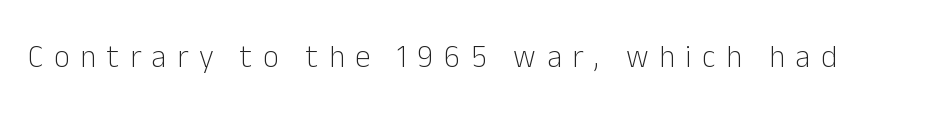
Q: Is the text bold? A: No.
Q: Is the text italic (slanted)? A: No, it is upright.
Q: Is the typeface a serif or a sans-serif typeface? A: Sans-serif.
Q: Is the text underlined? A: No.
Q: Is the spacing between letters normal or unusually wide? A: Unusually wide.
Q: Width (condensed, normal, or wide)? A: Normal.
Q: Stroke contrast? A: Low.
Q: x-height? A: Medium.
Q: Monospaced? A: No.
